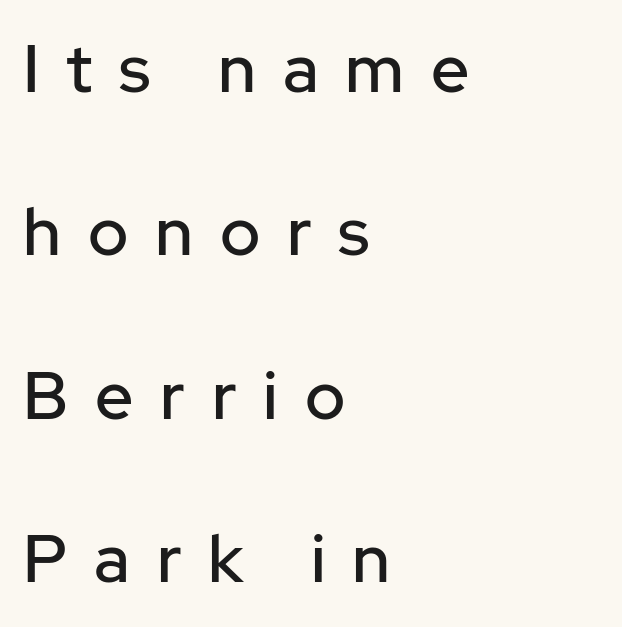
The image shows 67 px sans-serif type, upright; set left-aligned, loose line spacing (2.44x), unusually wide letter spacing (+0.4 em), not underlined; low stroke contrast and a medium x-height.
